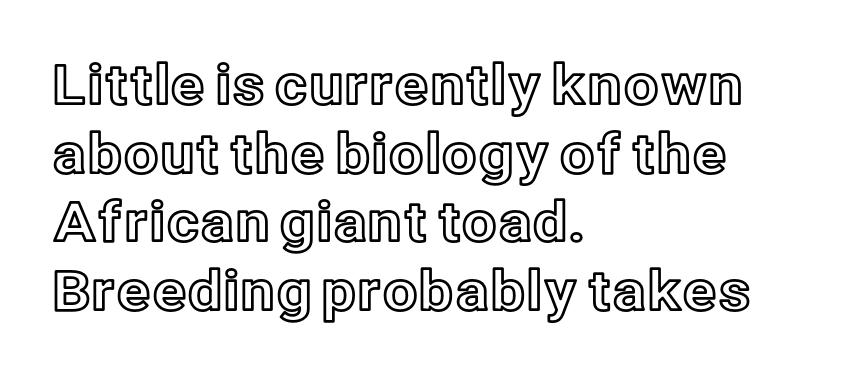
Line starts are locked; line ends wander. Each row of text sits above clean, open space. Spacing verdict: proportional, widths tailored to each character. The space between consecutive lines is moderate.
